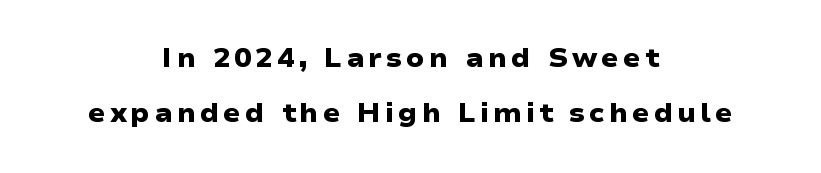
A great deal of white space separates one row of letters from the next. Strokes here are thick enough to call this a true bold. Descender tails drop into unmarked territory. Compared with a flush-left layout, this one balances lines on the center instead.
